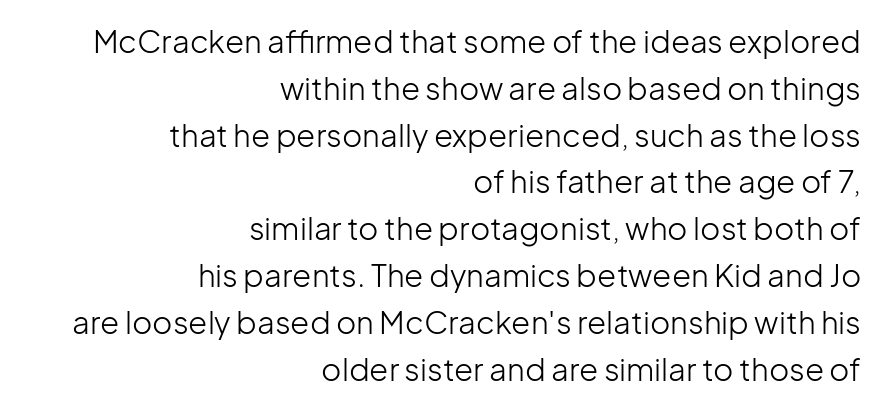
The image shows 31 px light sans-serif type, upright; set right-aligned, normal line spacing (1.51x), normal letter spacing, not underlined; low stroke contrast and a medium x-height.
